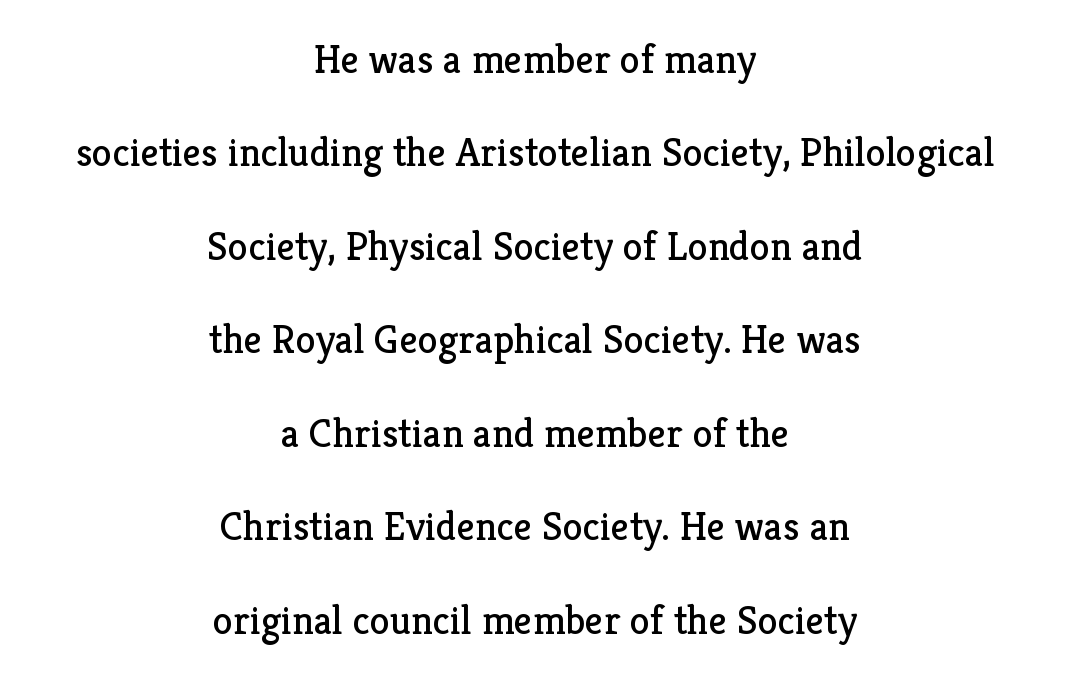
{"serif": "yes", "italic": "no", "bold": "no", "weight": "regular", "width": "normal", "stroke_contrast": "low", "x_height": "medium", "monospaced": "no", "underline": "no", "align": "center", "line_spacing": "loose", "line_spacing_ratio": 2.28, "letter_spacing": "normal", "letter_spacing_em": 0.0, "glyph_px": 41}
